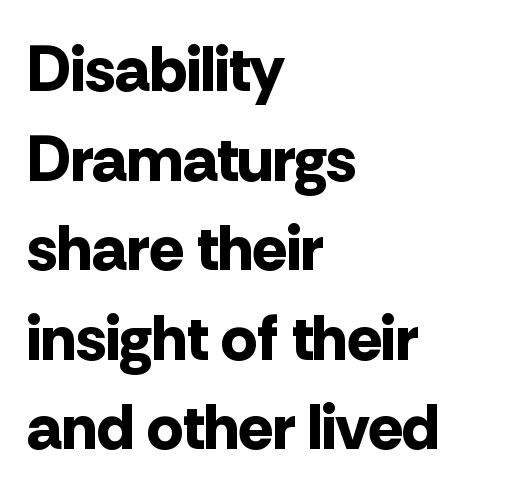
Regular leading. Each glyph is drawn with heavy, bold strokes. A classic flush-left, rag-right setting is used for this passage. Look at the tracking — it's just the regular setting, nothing added. Words float on clear page, feet unadorned. Characters remain perfectly vertical along every line.
